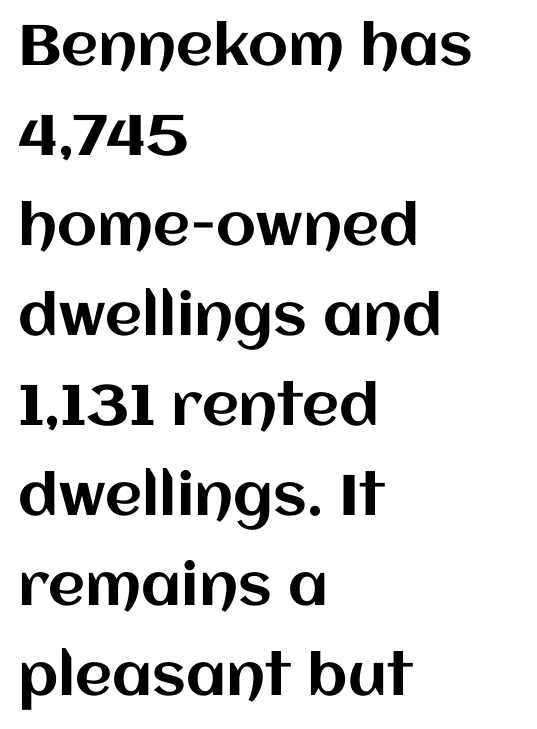
The image shows 57 px text type, upright; set left-aligned, normal line spacing (1.58x), normal letter spacing, not underlined; medium stroke contrast and a large x-height.
